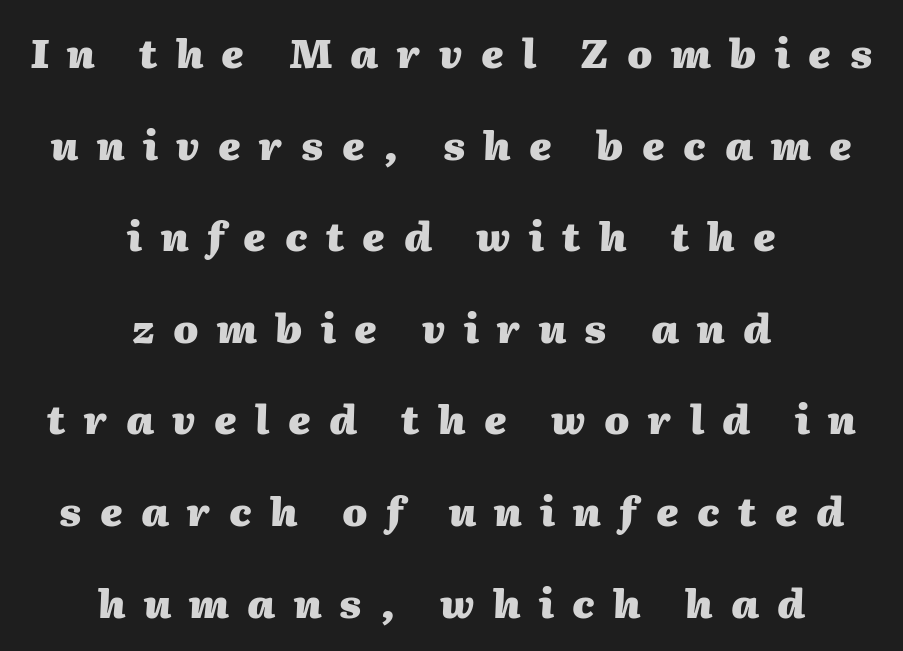
The image shows 40 px heavy type, italic (leaning right); set centered, loose line spacing (2.29x), unusually wide letter spacing (+0.46 em), not underlined; medium stroke contrast and a medium x-height.
